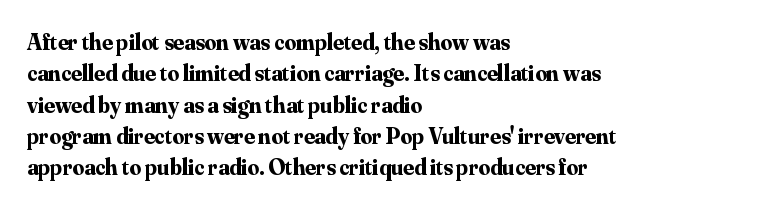
{"italic": "no", "bold": "yes", "underline": "no", "align": "left", "line_spacing": "normal", "line_spacing_ratio": 1.36, "letter_spacing": "normal", "letter_spacing_em": 0.0, "glyph_px": 23}
